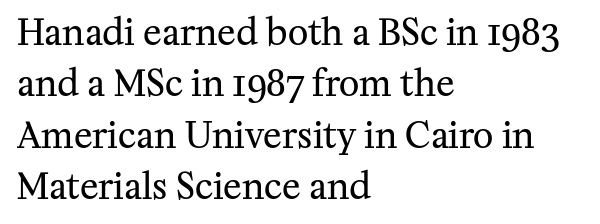
{"serif": "yes", "italic": "no", "bold": "no", "weight": "regular", "width": "normal", "stroke_contrast": "medium", "x_height": "medium", "monospaced": "no", "underline": "no", "align": "left", "line_spacing": "normal", "line_spacing_ratio": 1.47, "letter_spacing": "normal", "letter_spacing_em": 0.0, "glyph_px": 35}
